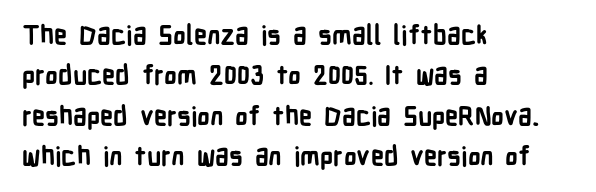
The image shows 26 px bold type, upright; set left-aligned, normal line spacing (1.55x), normal letter spacing, not underlined.
